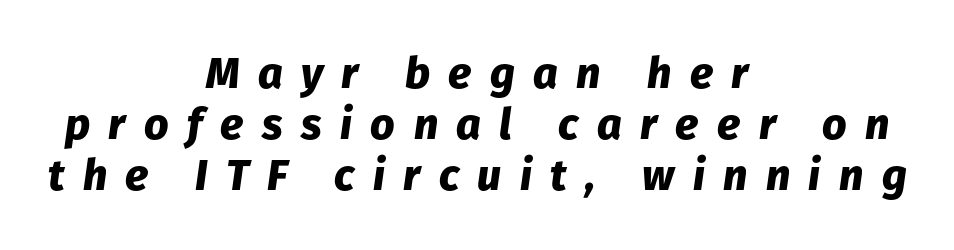
Q: Is the text bold? A: Yes.
Q: Is the text italic (slanted)? A: Yes, it leans right by about 8 degrees.
Q: Is the text underlined? A: No.
Q: How is the paragraph aligned? A: Centered.
Q: Is the spacing between letters normal or unusually wide? A: Unusually wide.
Q: Width (condensed, normal, or wide)? A: Normal.
Q: Stroke contrast? A: Low.
Q: x-height? A: Medium.
Q: Monospaced? A: No.
